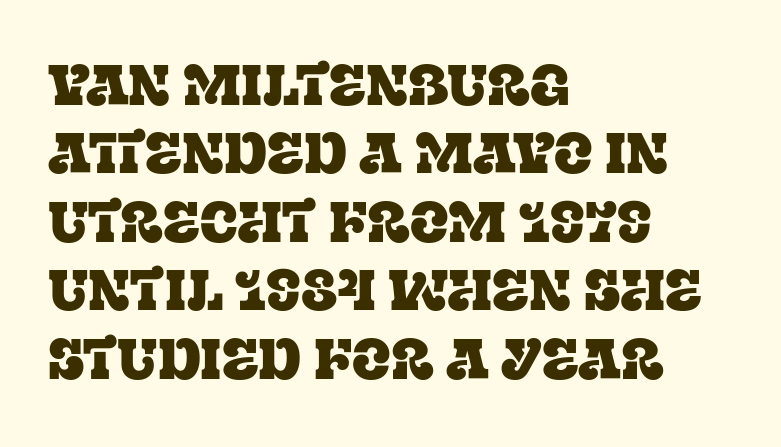
Visually the block forms a straight wall on the left and a jagged coastline on the right. Nothing unusual about the tracking: characters are spaced as the font intends. No word sits above an underline. Quick note: not italic, upright.
